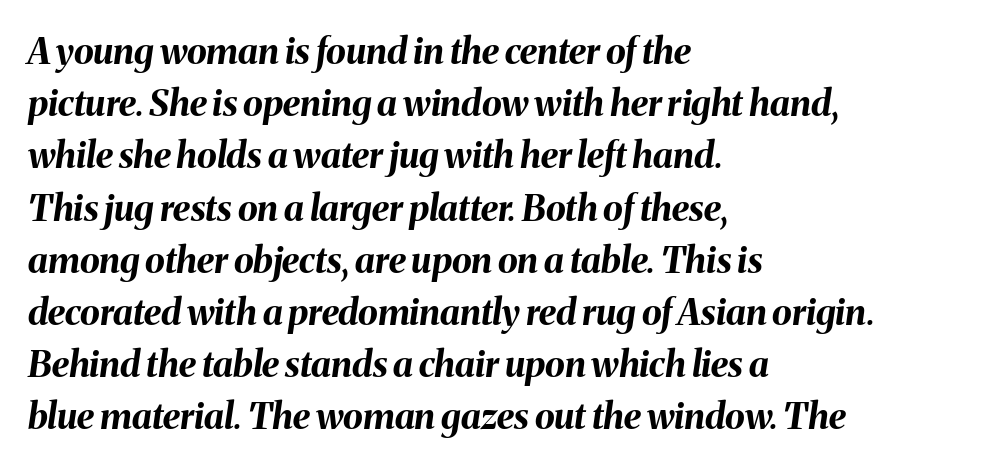
The image shows 36 px bold type, italic (leaning right); set left-aligned, normal line spacing (1.45x), normal letter spacing, not underlined; medium stroke contrast and a medium x-height.
